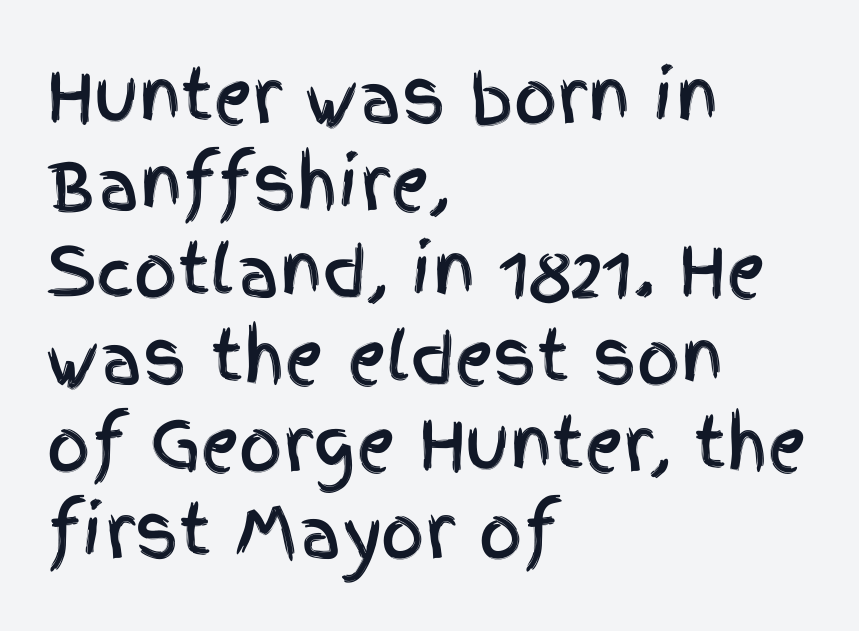
Q: Is the text italic (slanted)? A: No, it is upright.
Q: Is the typeface a serif or a sans-serif typeface? A: Sans-serif.
Q: Is the text underlined? A: No.
Q: How is the paragraph aligned? A: Left-aligned.
Q: Is the spacing between letters normal or unusually wide? A: Normal.
Q: Is the spacing between lines tight, normal or loose? A: Normal.
Q: Width (condensed, normal, or wide)? A: Condensed.
Q: x-height? A: Large.
Q: Monospaced? A: No.
